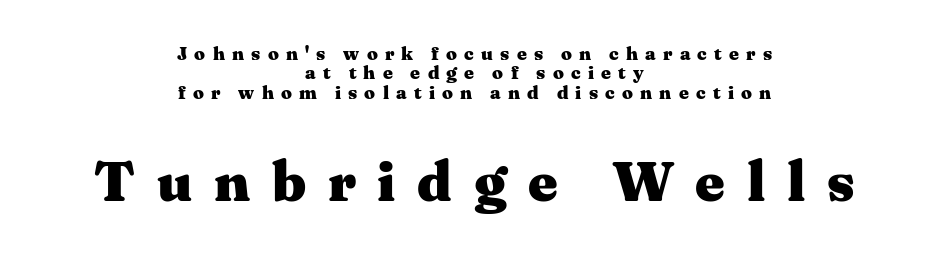
The image shows 57 px heavy, wide serif type, upright; set centered, tight line spacing (1.02x), unusually wide letter spacing (+0.38 em), not underlined; the second (bottom) block is 3.0x larger; medium stroke contrast and a medium x-height.
